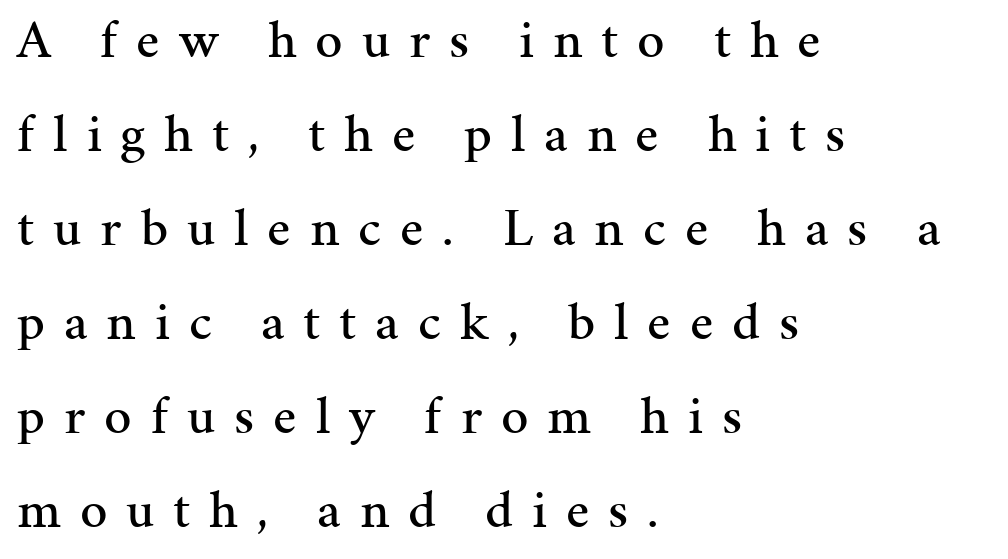
Lines of text with bare space underneath. The compositor pushed each line to the left boundary. Students, note that the glyphs here are deliberately spaced far apart. Each letter keeps its own natural width here, so spacing adapts to shape. This sample uses a serif face. A roman cut, with each character standing at attention.
